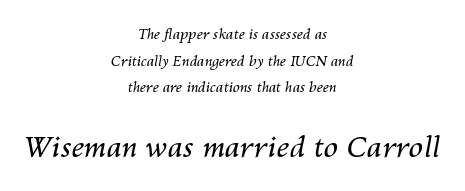
Layout note: lines centered. Slant detected: the letters are inclined. Character widths vary here, with narrow letters taking less room than wide ones. Typesetter's note — lower block bumped up in size, upper block left smaller. The font is comparable to plain body text, perhaps lighter. Letter spacing: default.
